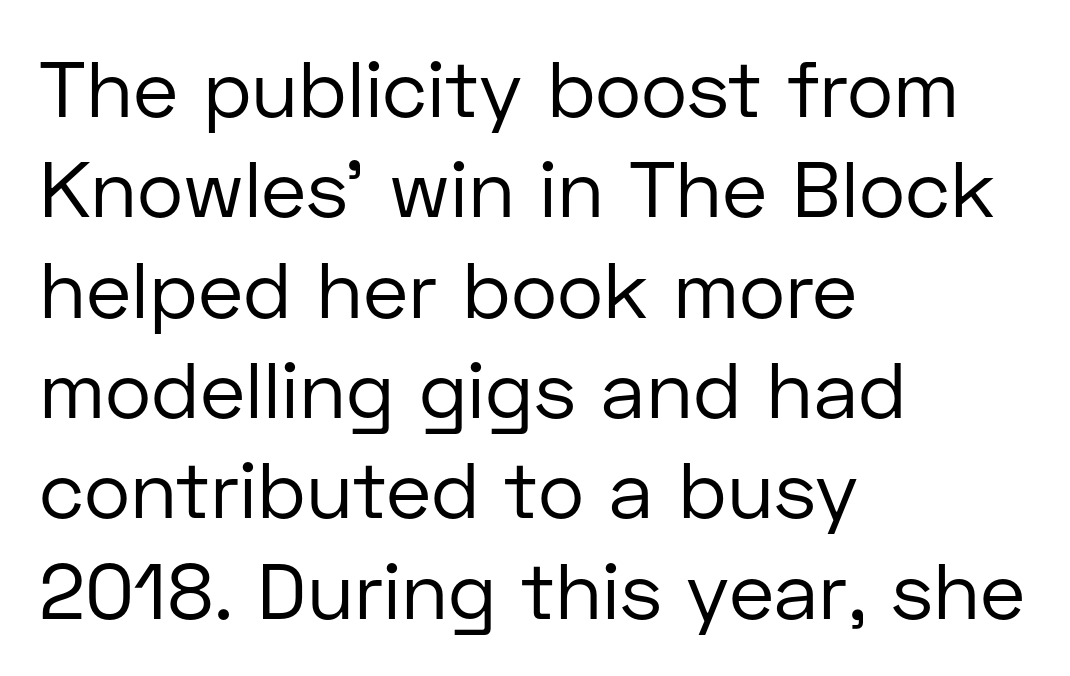
Q: Is the text bold? A: No.
Q: Is the text italic (slanted)? A: No, it is upright.
Q: Is the typeface a serif or a sans-serif typeface? A: Sans-serif.
Q: Is the text underlined? A: No.
Q: How is the paragraph aligned? A: Left-aligned.
Q: Is the spacing between letters normal or unusually wide? A: Normal.
Q: Is the spacing between lines tight, normal or loose? A: Normal.
Q: Width (condensed, normal, or wide)? A: Normal.
Q: Stroke contrast? A: Low.
Q: x-height? A: Medium.
Q: Monospaced? A: No.
